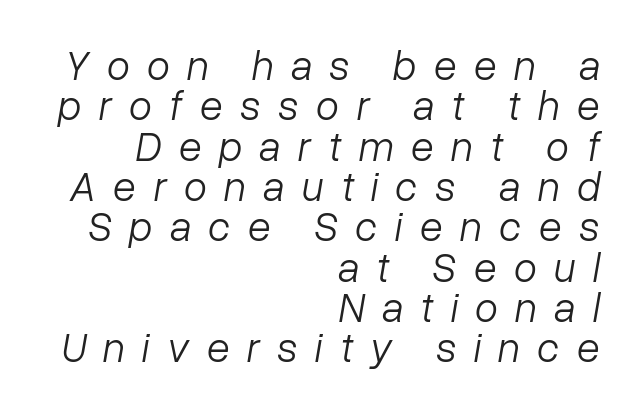
The image shows 42 px light type, italic (leaning right); set right-aligned, tight line spacing (0.96x), unusually wide letter spacing (+0.41 em), not underlined; low stroke contrast and a medium x-height.
